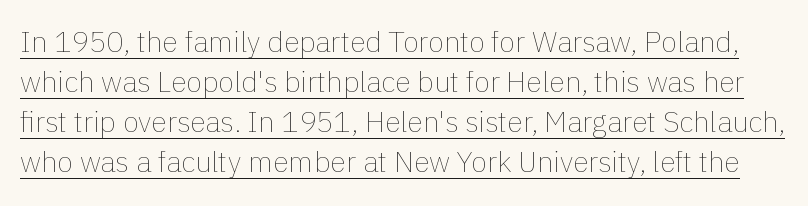
The image shows 29 px thin type, upright; set normal line spacing (1.38x), normal letter spacing, underlined; low stroke contrast and a medium x-height.
